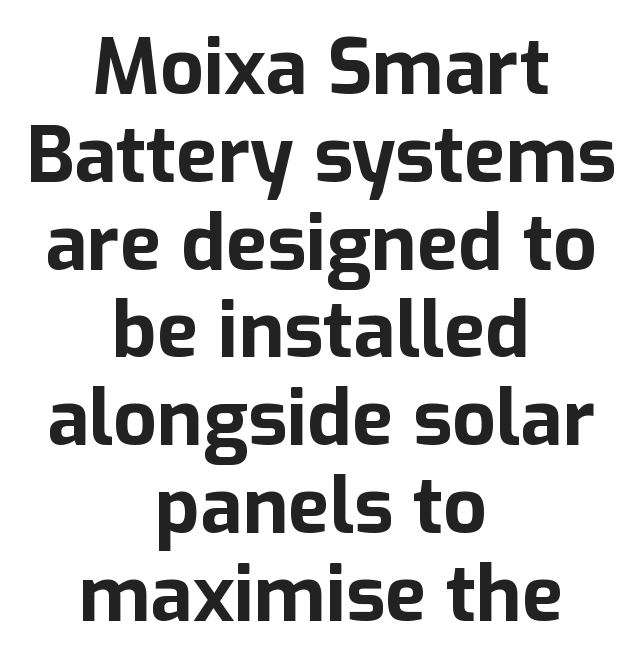
{"serif": "no", "italic": "no", "bold": "yes", "weight": "bold", "width": "normal", "stroke_contrast": "low", "x_height": "medium", "monospaced": "no", "underline": "no", "align": "center", "line_spacing": "tight", "line_spacing_ratio": 1.14, "letter_spacing": "normal", "letter_spacing_em": 0.0, "glyph_px": 77}
